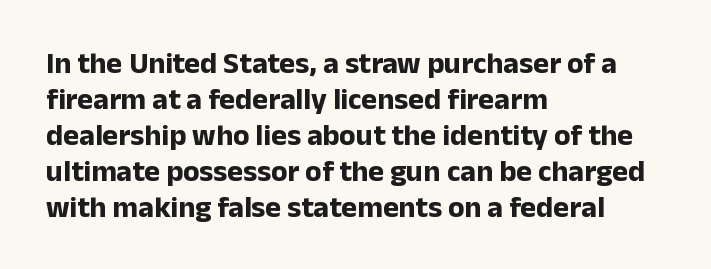
{"serif": "no", "italic": "no", "bold": "yes", "weight": "bold", "width": "normal", "stroke_contrast": "low", "x_height": "medium", "monospaced": "no", "underline": "no", "align": "left", "line_spacing_ratio": 1.2, "letter_spacing": "normal", "letter_spacing_em": 0.0, "glyph_px": 30}
